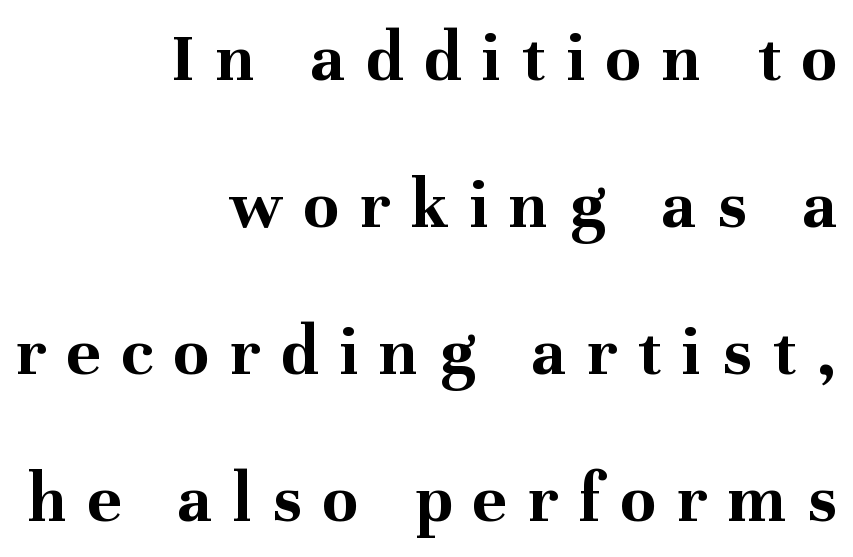
The image shows 72 px bold serif type, upright; set right-aligned, loose line spacing (2.04x), unusually wide letter spacing (+0.29 em), not underlined; medium stroke contrast and a medium x-height.
